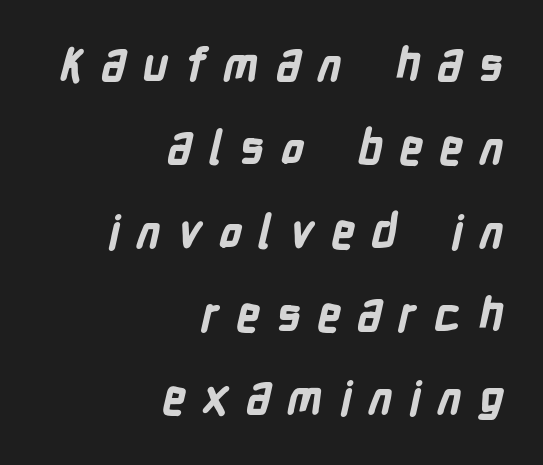
The gap between lines stays unmarked. Looks like regular typesetting: each glyph gets only the width it needs. Substantial extra tracking has been applied to these lines. Each line ends at the same right margin while the left side varies.
